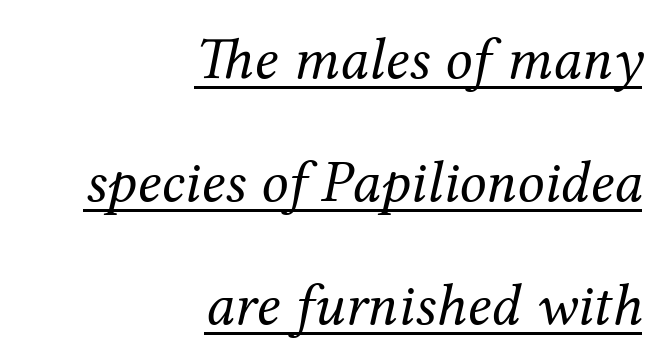
The image shows 60 px regular-weight serif type, italic (leaning right); set right-aligned, loose line spacing (2.05x), normal letter spacing, underlined; medium stroke contrast and a medium x-height.
